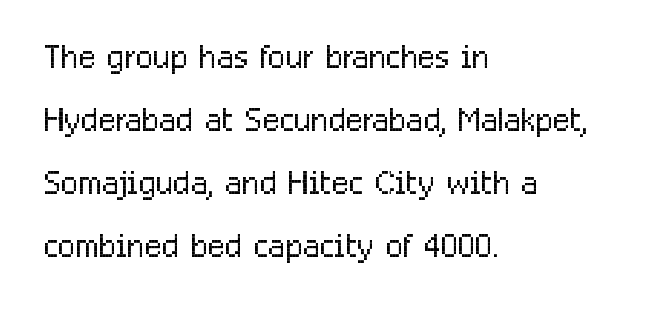
The cut favours lightness, reaching ordinary text weight at its darkest. Horizontally, the lines are justified to the leading edge only. Italic? Not at all — the glyphs are vertical. Underlining? Definitely not there.
